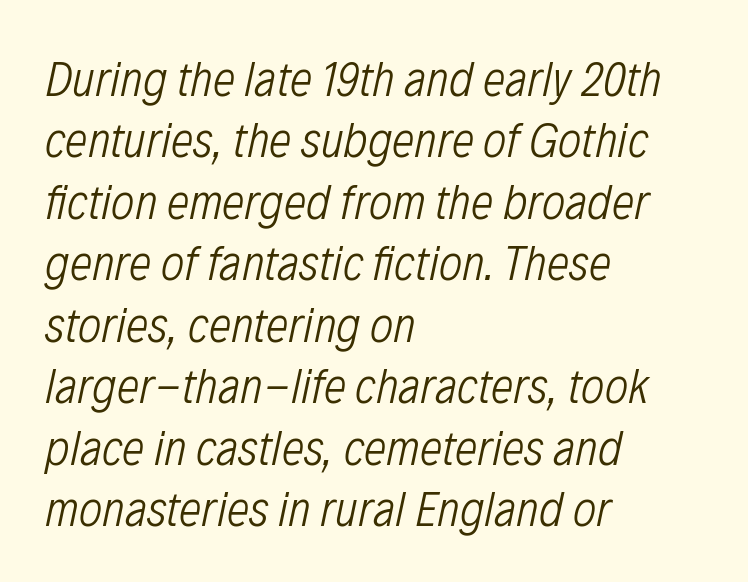
Q: Is the text bold? A: No.
Q: Is the text italic (slanted)? A: Yes, it leans right by about 12 degrees.
Q: Is the text underlined? A: No.
Q: How is the paragraph aligned? A: Left-aligned.
Q: Is the spacing between letters normal or unusually wide? A: Normal.
Q: Width (condensed, normal, or wide)? A: Condensed.
Q: Stroke contrast? A: Low.
Q: x-height? A: Medium.
Q: Monospaced? A: No.
